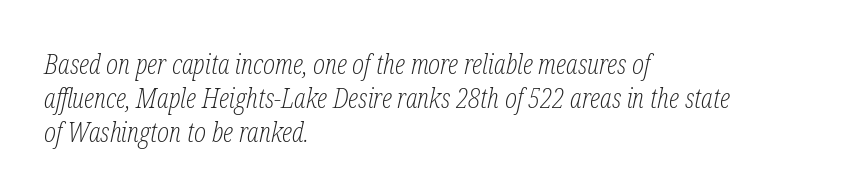
The image shows 28 px light, condensed serif type, italic (leaning right); set left-aligned, line spacing 1.22x, normal letter spacing, not underlined; low stroke contrast and a medium x-height.
